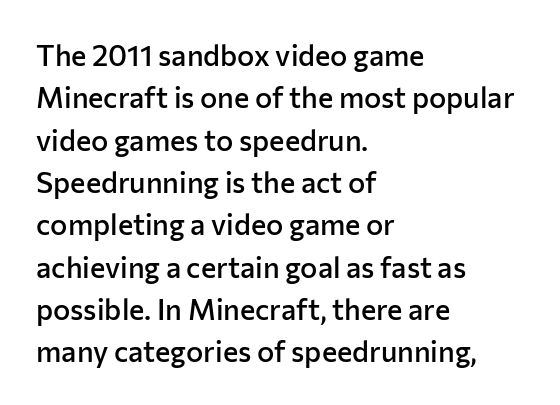
Honestly, the letter spacing is just normal — you wouldn't notice it. Bare-footed words on every line. How would I describe the line gaps? Plain and ordinary. The letters carry no serifs — their stems end cleanly without finishing strokes. Tall strokes in this sample are plumb rather than angled.
